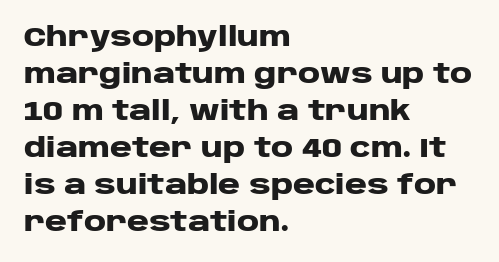
Q: Is the text bold? A: Yes.
Q: Is the text italic (slanted)? A: No, it is upright.
Q: Is the text underlined? A: No.
Q: How is the paragraph aligned? A: Left-aligned.
Q: Is the spacing between letters normal or unusually wide? A: Normal.
Q: Is the spacing between lines tight, normal or loose? A: Normal.
